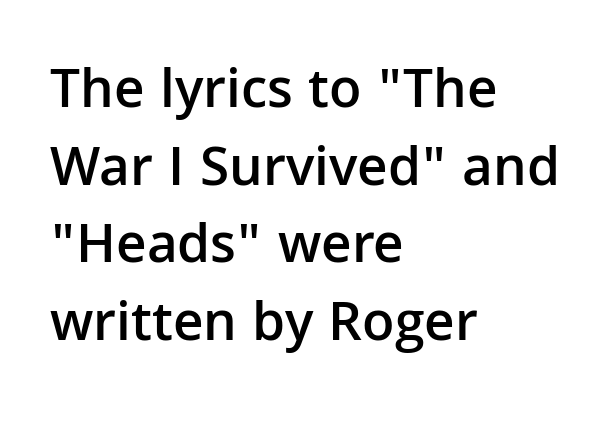
Is the letter spacing exaggerated? No — it looks like the ordinary default. Is there much room between lines? A standard amount, neither cramped nor airy. Type without underlining. Short and long lines alike share a common starting point at left. I'd call this a sans setting — the letters go barefoot. Posture: vertical.
